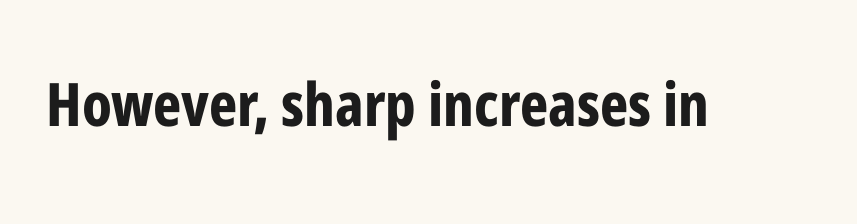
The image shows 60 px bold, condensed sans-serif type, upright; set normal letter spacing, not underlined; low stroke contrast and a medium x-height.
